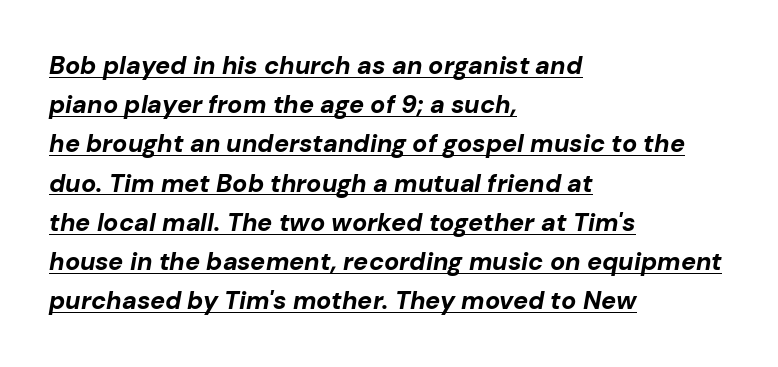
The image shows 25 px bold type, italic (leaning right); set left-aligned, normal line spacing (1.57x), normal letter spacing, underlined.
